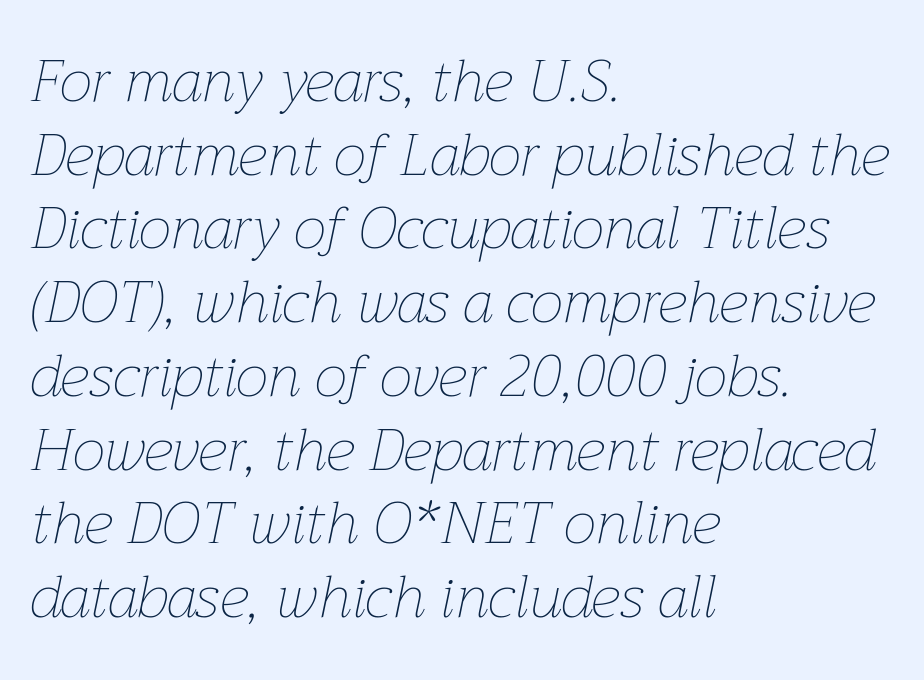
{"italic": "yes", "lean": "right", "slant_degrees": 12, "bold": "no", "weight": "thin", "width": "normal", "stroke_contrast": "low", "x_height": "medium", "monospaced": "no", "underline": "no", "align": "left", "line_spacing": "normal", "line_spacing_ratio": 1.25, "letter_spacing": "normal", "letter_spacing_em": 0.0, "glyph_px": 59}
